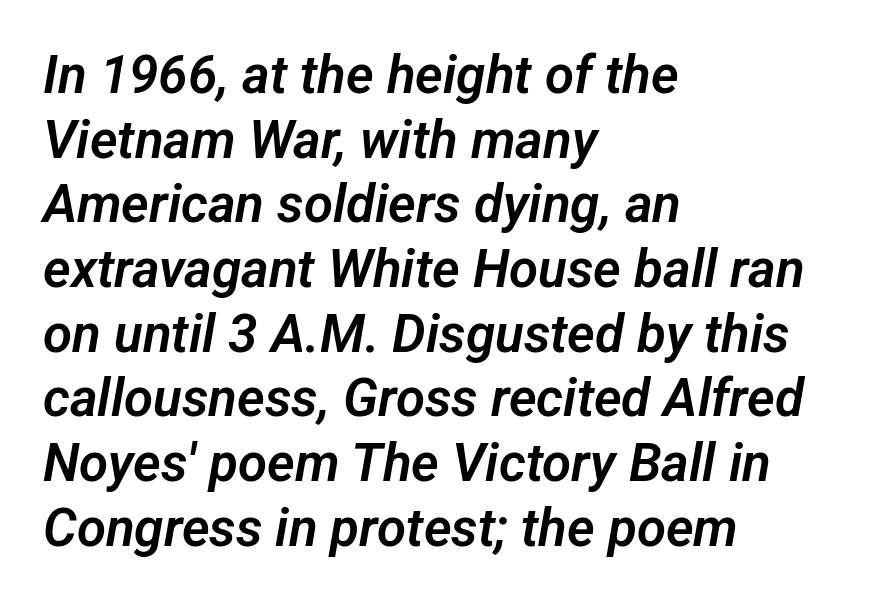
Q: Is the typeface a serif or a sans-serif typeface? A: Sans-serif.
Q: Is the text underlined? A: No.
Q: How is the paragraph aligned? A: Left-aligned.
Q: Is the spacing between letters normal or unusually wide? A: Normal.
Q: Width (condensed, normal, or wide)? A: Normal.
Q: Stroke contrast? A: Low.
Q: x-height? A: Medium.
Q: Monospaced? A: No.
